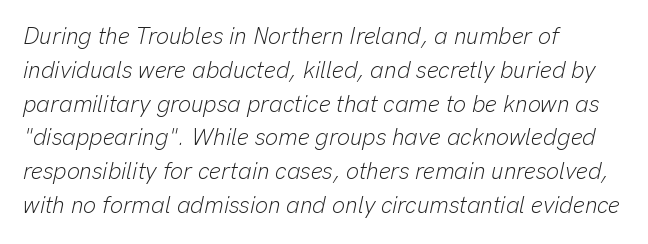
The image shows 23 px text type, italic (leaning right); set left-aligned, normal line spacing (1.47x), normal letter spacing, not underlined.
